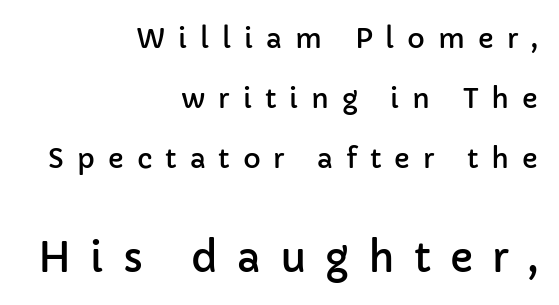
The image shows 40 px sans-serif type, upright; set right-aligned, loose line spacing (2.22x), unusually wide letter spacing (+0.48 em), not underlined; the second (bottom) block is 1.48x larger; low stroke contrast and a medium x-height.
